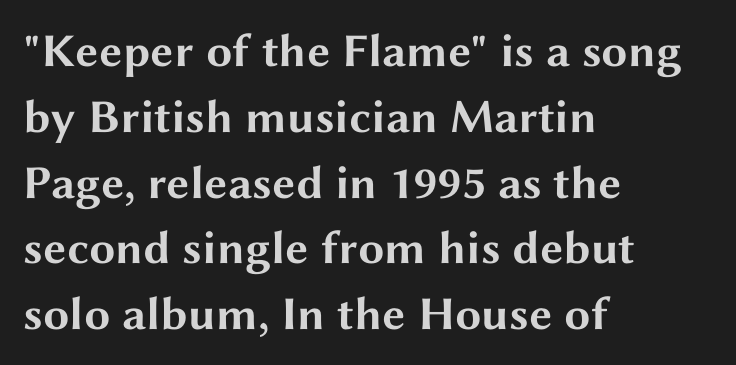
Glyph-to-glyph distance matches everyday printed text. The rendering uses natural spacing where letterforms have individual widths. Alignment: flush left. Italic: no, the glyphs are upright roman.
